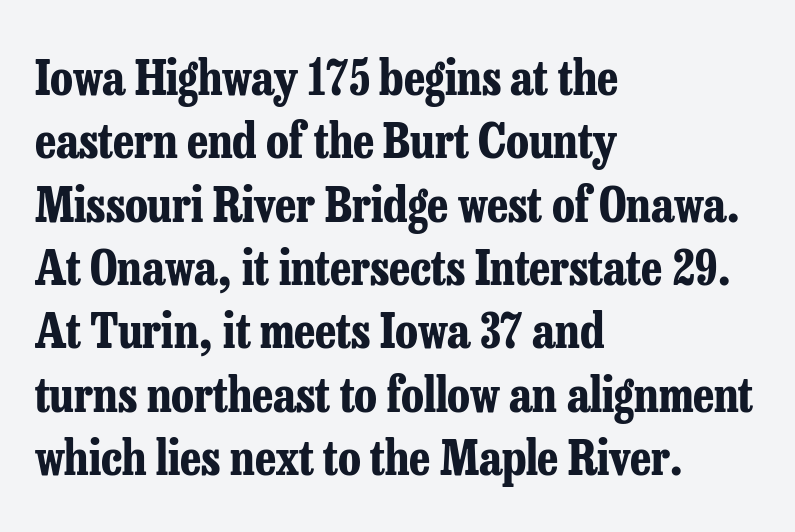
Q: Is the text bold? A: Yes.
Q: Is the text italic (slanted)? A: No, it is upright.
Q: Is the typeface a serif or a sans-serif typeface? A: Serif.
Q: Is the text underlined? A: No.
Q: How is the paragraph aligned? A: Left-aligned.
Q: Is the spacing between letters normal or unusually wide? A: Normal.
Q: Is the spacing between lines tight, normal or loose? A: Normal.
Q: Width (condensed, normal, or wide)? A: Condensed.
Q: Stroke contrast? A: Low.
Q: x-height? A: Medium.
Q: Monospaced? A: No.
